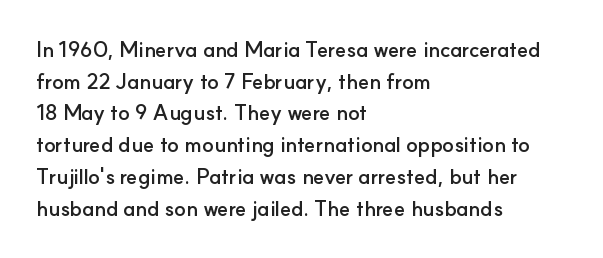
Q: Is the text bold? A: Yes.
Q: Is the text italic (slanted)? A: No, it is upright.
Q: Is the text underlined? A: No.
Q: How is the paragraph aligned? A: Left-aligned.
Q: Is the spacing between letters normal or unusually wide? A: Normal.
Q: Is the spacing between lines tight, normal or loose? A: Normal.
